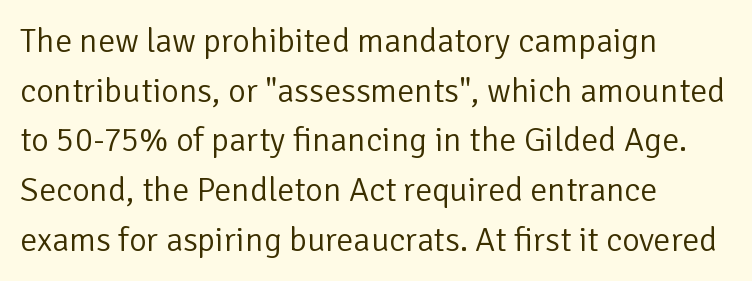
Posture: upright roman. The passage is arranged the way most books set body copy — flush left. A typesetter would label this face a sans. Do the characters align in a grid? No, the font is proportional. The passage shown stacks its lines at a standard gap.
